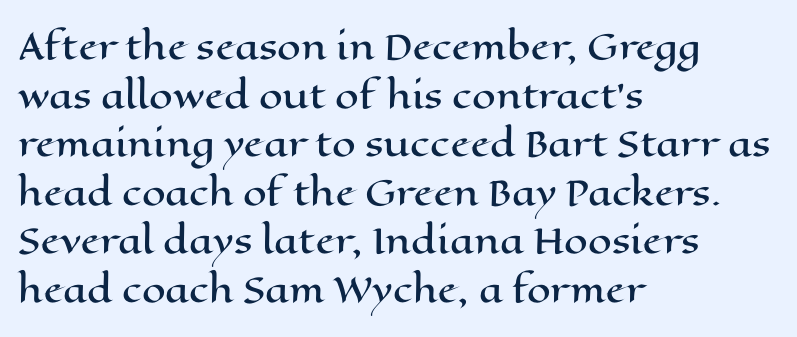
Does the lettering tilt? It doesn't — this is upright. Every row of glyphs begins at an identical x-position on the left. You could not count columns in this text — the font is proportionally spaced. Each new line begins a customary step beneath the previous one. The passage shown is not underscored anywhere.
